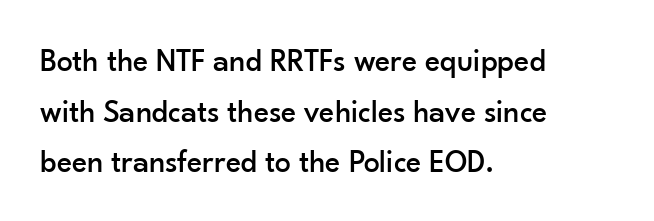
Q: Is the text italic (slanted)? A: No, it is upright.
Q: Is the typeface a serif or a sans-serif typeface? A: Sans-serif.
Q: Is the text underlined? A: No.
Q: How is the paragraph aligned? A: Left-aligned.
Q: Is the spacing between letters normal or unusually wide? A: Normal.
Q: Is the spacing between lines tight, normal or loose? A: Normal.
Q: Width (condensed, normal, or wide)? A: Normal.
Q: Stroke contrast? A: Low.
Q: x-height? A: Small.
Q: Monospaced? A: No.
